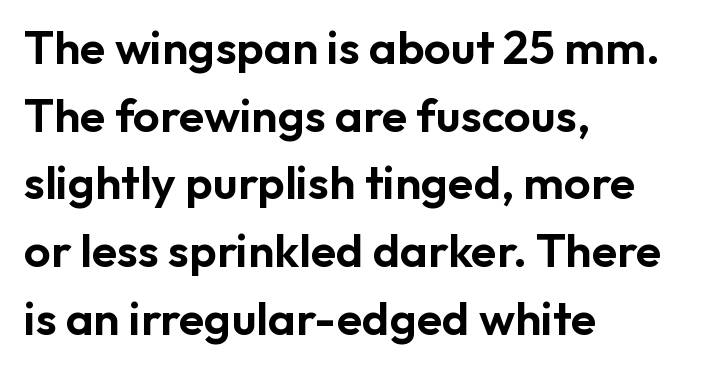
Q: Is the text italic (slanted)? A: No, it is upright.
Q: Is the typeface a serif or a sans-serif typeface? A: Sans-serif.
Q: Is the text underlined? A: No.
Q: How is the paragraph aligned? A: Left-aligned.
Q: Is the spacing between letters normal or unusually wide? A: Normal.
Q: Is the spacing between lines tight, normal or loose? A: Normal.
Q: Width (condensed, normal, or wide)? A: Normal.
Q: Stroke contrast? A: Low.
Q: x-height? A: Medium.
Q: Monospaced? A: No.
